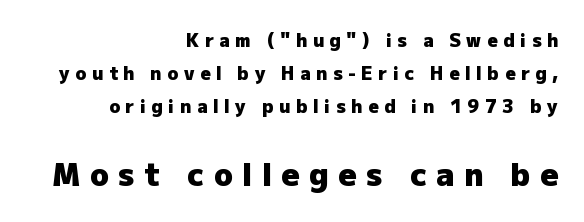
{"serif": "no", "italic": "no", "bold": "yes", "weight": "heavy", "width": "normal", "stroke_contrast": "low", "x_height": "medium", "monospaced": "no", "underline": "no", "align": "right", "line_spacing_ratio": 1.84, "letter_spacing": "wide", "letter_spacing_em": 0.31, "larger_block": "second", "size_ratio": 1.72, "glyph_px": 31}
